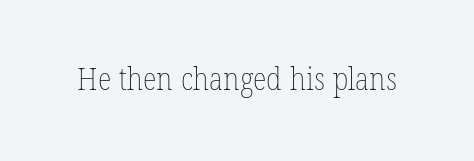
Q: Is the text bold? A: No.
Q: Is the text underlined? A: No.
Q: Is the spacing between letters normal or unusually wide? A: Normal.
Q: Width (condensed, normal, or wide)? A: Condensed.
Q: Stroke contrast? A: Low.
Q: x-height? A: Medium.
Q: Monospaced? A: No.
